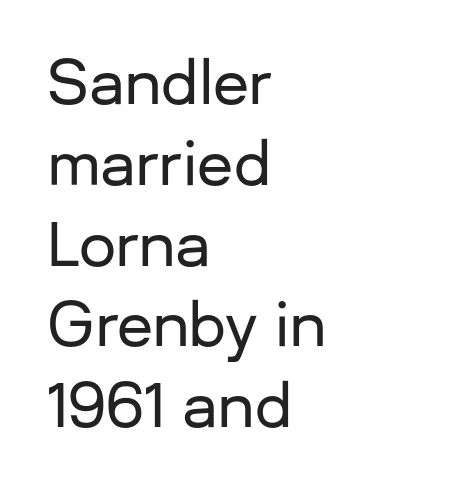
{"serif": "no", "italic": "no", "width": "normal", "stroke_contrast": "low", "x_height": "medium", "monospaced": "no", "underline": "no", "align": "left", "line_spacing": "normal", "line_spacing_ratio": 1.37, "letter_spacing": "normal", "letter_spacing_em": 0.0, "glyph_px": 59}
